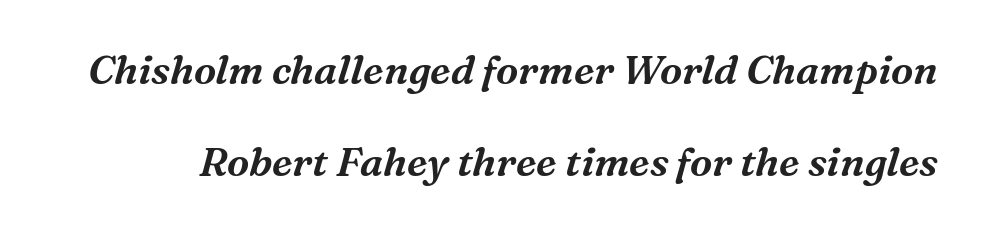
Q: Is the text italic (slanted)? A: Yes, it leans right by about 16 degrees.
Q: Is the typeface a serif or a sans-serif typeface? A: Serif.
Q: Is the text underlined? A: No.
Q: Is the spacing between letters normal or unusually wide? A: Normal.
Q: Is the spacing between lines tight, normal or loose? A: Loose.
Q: Width (condensed, normal, or wide)? A: Normal.
Q: Stroke contrast? A: Medium.
Q: x-height? A: Medium.
Q: Monospaced? A: No.
